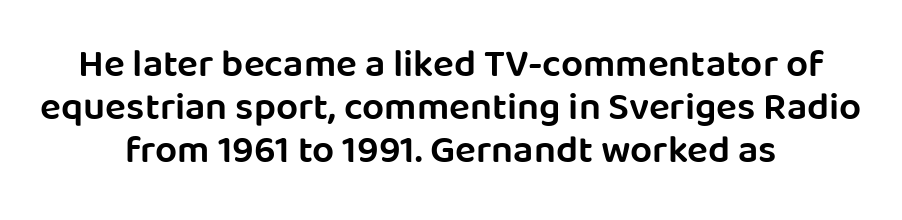
The image shows 39 px semibold sans-serif type, upright; set centered, tight line spacing (1.1x), normal letter spacing, not underlined; low stroke contrast and a large x-height.
